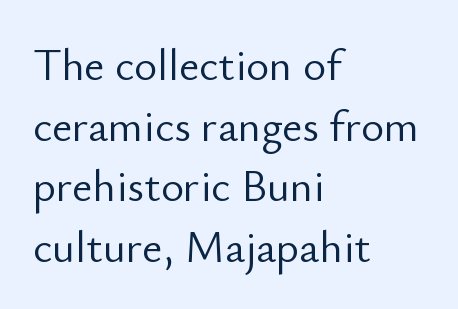
The font is comparable to plain body text, perhaps lighter. You could not count columns in this text — the font is proportionally spaced. The lettering holds an erect, upright posture throughout. Font category for this specimen: sans-serif. Tracking value appears to be zero — textbook default spacing.
